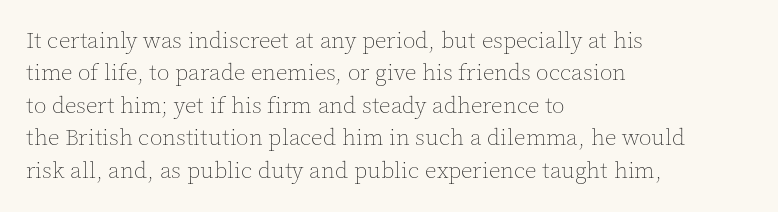
{"italic": "no", "bold": "no", "underline": "no", "align": "left", "line_spacing": "normal", "line_spacing_ratio": 1.41, "letter_spacing": "normal", "letter_spacing_em": 0.0, "glyph_px": 23}
